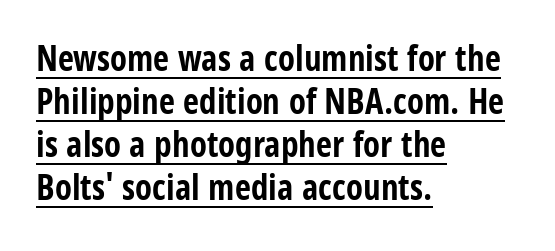
{"serif": "no", "italic": "no", "bold": "yes", "weight": "bold", "width": "condensed", "stroke_contrast": "low", "x_height": "large", "monospaced": "no", "underline": "yes", "align": "left", "line_spacing_ratio": 1.23, "letter_spacing": "normal", "letter_spacing_em": 0.0, "glyph_px": 35}
